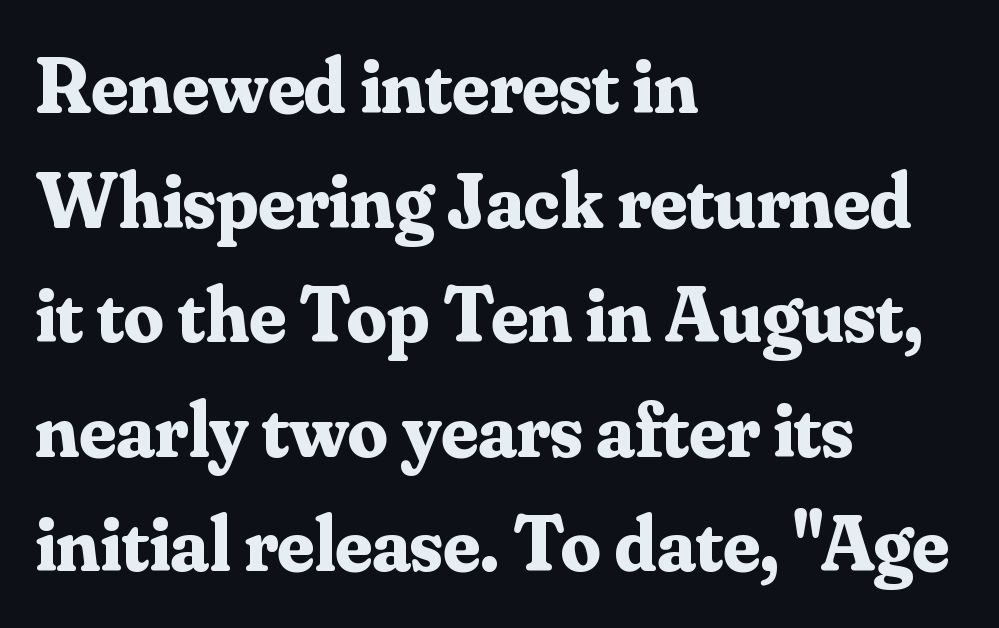
Whoever set this chose a conventional vertical rhythm. Reading down the block, your eye returns to a fixed left position each line. Check under the words: just untouched page. The rendering uses a bold face; every stroke is thick and dark. Do the characters align in a grid? No, the font is proportional.
